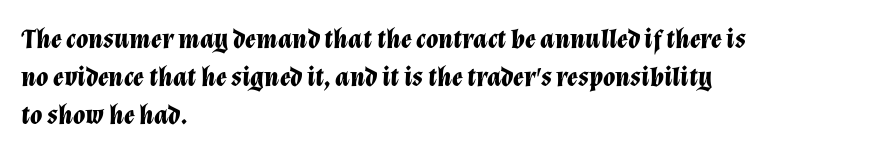
The lines sit at an ordinary, default distance from one another. Descenders hang freely into open space. Looks like regular typesetting: each glyph gets only the width it needs. Weight check: bold — yes, fully. You could call the tracking neutral — neither tight nor loose. The lines in this sample share a left origin and differ only in where they stop.
